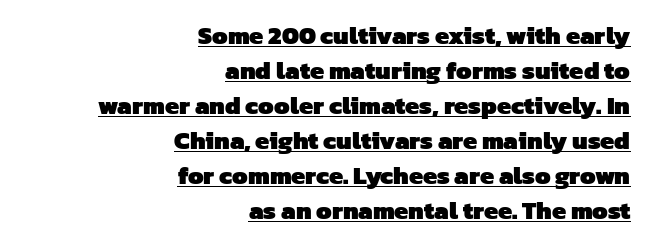
{"bold": "yes", "underline": "yes", "align": "right", "line_spacing": "normal", "line_spacing_ratio": 1.4, "letter_spacing": "normal", "letter_spacing_em": 0.0, "glyph_px": 25}
